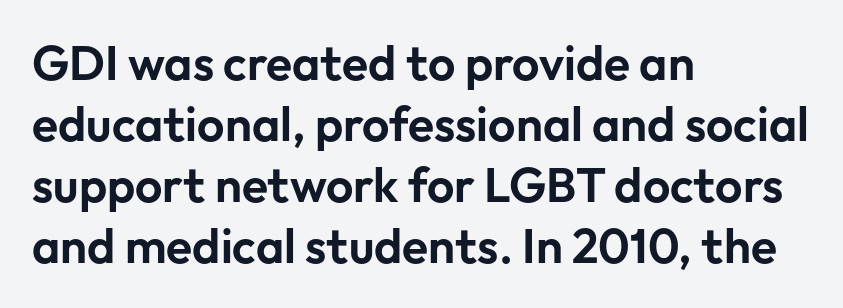
The image shows 48 px sans-serif type, upright; set left-aligned, normal line spacing (1.27x), normal letter spacing, not underlined; low stroke contrast and a medium x-height.
